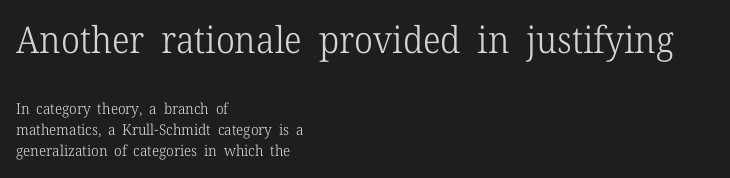
The image shows 37 px light serif type, upright; set left-aligned, normal line spacing (1.43x), normal letter spacing, not underlined; the first (top) block is 2.47x larger; low stroke contrast and a medium x-height.
